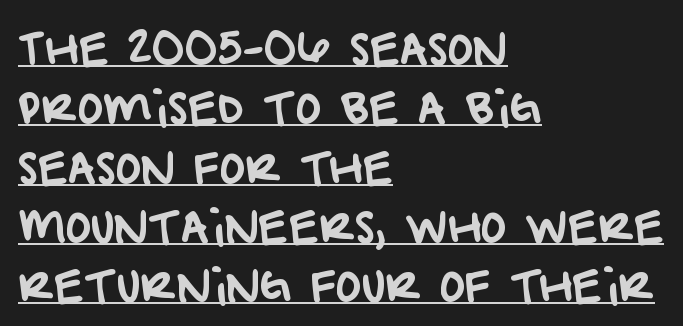
{"serif": "no", "width": "normal", "stroke_contrast": "low", "x_height": "large", "monospaced": "no", "underline": "yes", "align": "left", "line_spacing": "normal", "line_spacing_ratio": 1.38, "letter_spacing": "normal", "letter_spacing_em": 0.0, "glyph_px": 43}
